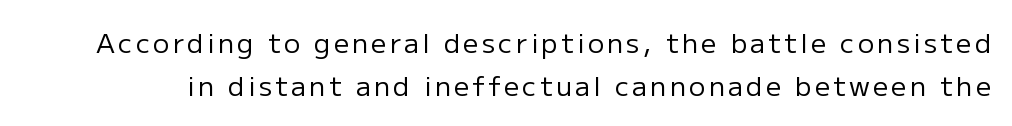
{"italic": "no", "bold": "no", "underline": "no", "line_spacing": "normal", "line_spacing_ratio": 1.61, "glyph_px": 27}
